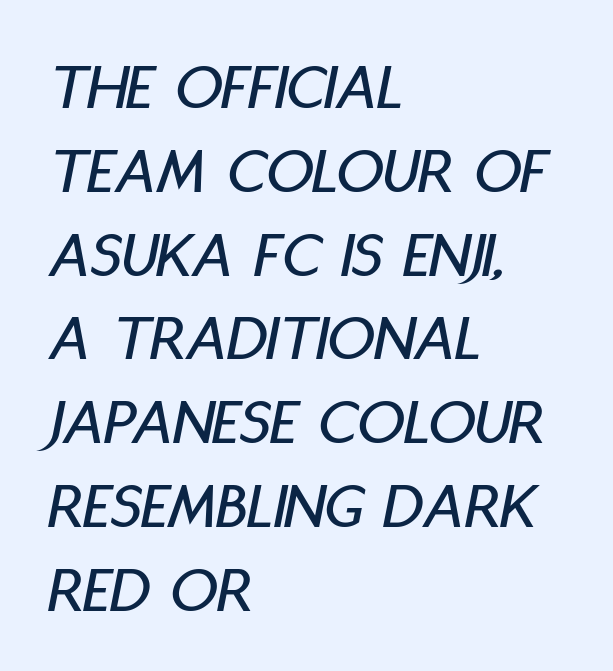
Check under the words: just untouched page. This rendering uses left alignment, leaving the right contour irregular. Letter spacing: default. The face used here is proportionally spaced, like ordinary book or web type.
